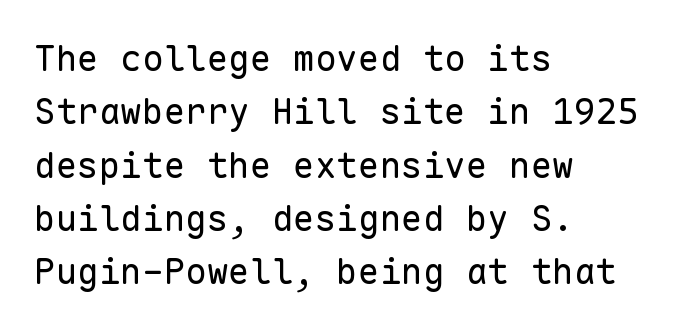
Stem width sits at or under what a default text font uses. This rendering leaves character spacing at its baseline value. Rows of type keep a routine distance in the vertical direction. Leftover space on each line is placed entirely after the last word.
